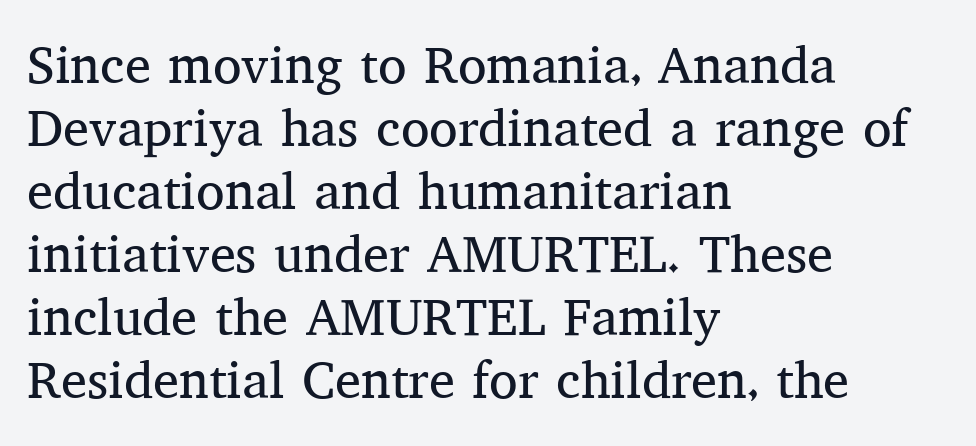
The strokes are not fattened; the text isn't bold. This sample uses plain, unmodified letter spacing. Do the characters align in a grid? No, the font is proportional. This sample is left-justified, so line endings fall wherever the words run out. Each row of text sits above clean, open space. To sum up the face: it has serifs.
